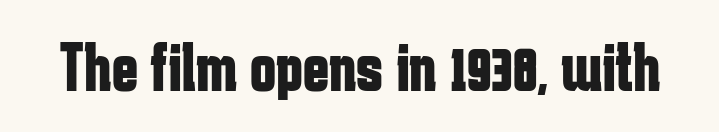
The image shows 70 px bold, condensed sans-serif type, upright; set normal letter spacing, not underlined; low stroke contrast and a medium x-height.
